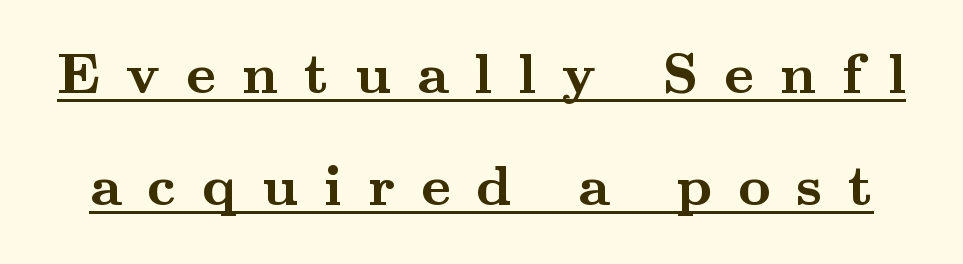
The image shows 57 px semibold, wide serif type, upright; set loose line spacing (1.96x), unusually wide letter spacing (+0.45 em), underlined; medium stroke contrast and a small x-height.
